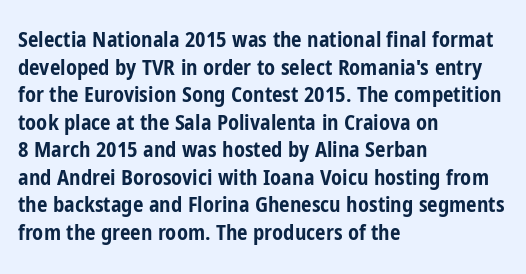
{"italic": "no", "bold": "yes", "underline": "no", "align": "left", "line_spacing": "normal", "line_spacing_ratio": 1.31, "letter_spacing": "normal", "letter_spacing_em": 0.0, "glyph_px": 21}
